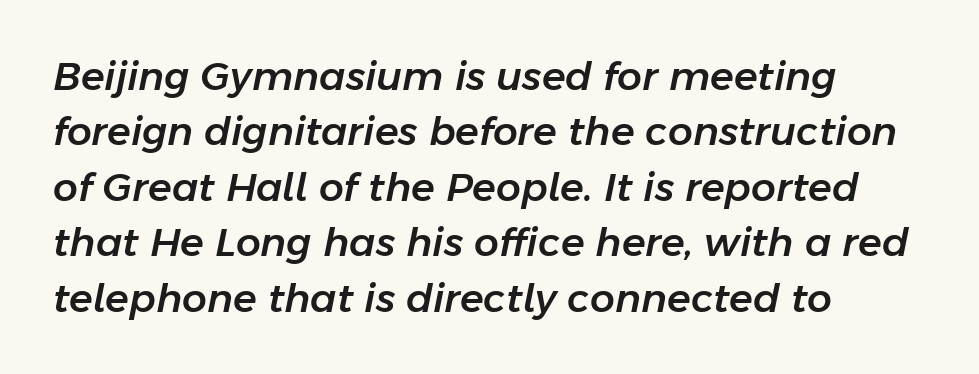
{"italic": "yes", "lean": "right", "slant_degrees": 11, "width": "normal", "stroke_contrast": "low", "x_height": "medium", "monospaced": "no", "underline": "no", "align": "left", "line_spacing": "normal", "line_spacing_ratio": 1.42, "letter_spacing": "normal", "letter_spacing_em": 0.0, "glyph_px": 39}
